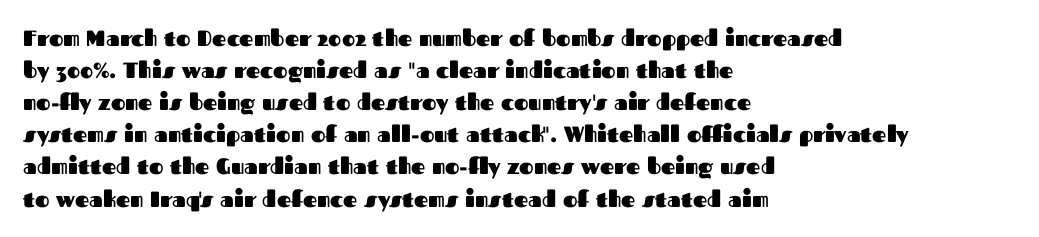
These lines were composed using upright roman letters. Bare-footed words on every line. The vertical gap from one line to the next is medium. Leftover space on each line is placed entirely after the last word. The line texture is even and compact thanks to regular tracking.
